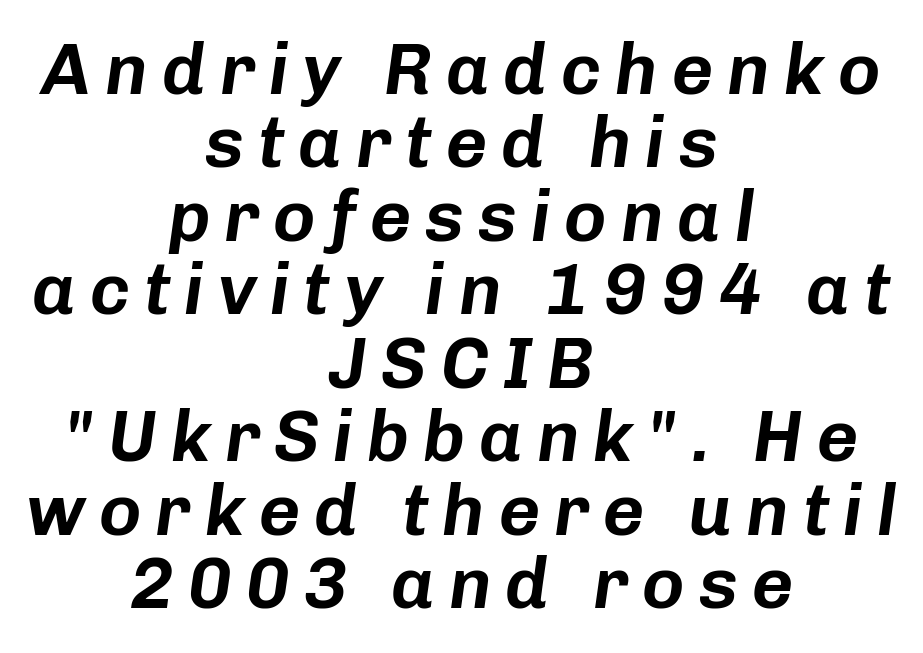
{"italic": "yes", "lean": "right", "slant_degrees": 8, "width": "normal", "stroke_contrast": "low", "x_height": "medium", "monospaced": "no", "underline": "no", "align": "center", "line_spacing": "tight", "line_spacing_ratio": 1.02, "glyph_px": 72}
